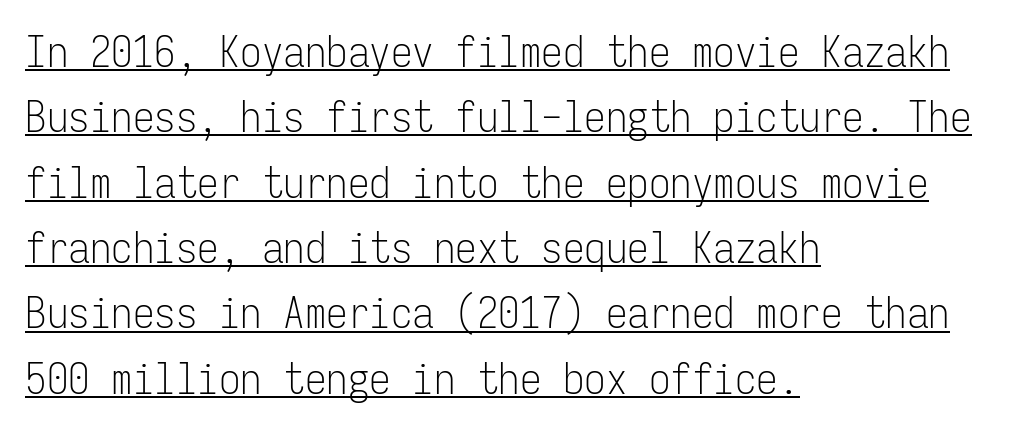
{"serif": "no", "italic": "no", "bold": "no", "weight": "light", "width": "condensed", "stroke_contrast": "low", "x_height": "medium", "monospaced": "yes", "underline": "yes", "align": "left", "line_spacing": "normal", "line_spacing_ratio": 1.52, "letter_spacing": "normal", "letter_spacing_em": 0.0, "glyph_px": 43}
